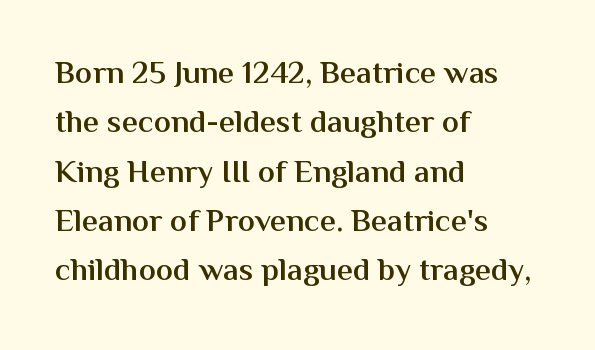
{"serif": "no", "italic": "no", "bold": "semi", "weight": "semibold", "width": "normal", "stroke_contrast": "medium", "x_height": "medium", "monospaced": "no", "underline": "no", "align": "left", "line_spacing": "normal", "line_spacing_ratio": 1.54, "letter_spacing": "normal", "letter_spacing_em": 0.0, "glyph_px": 32}
